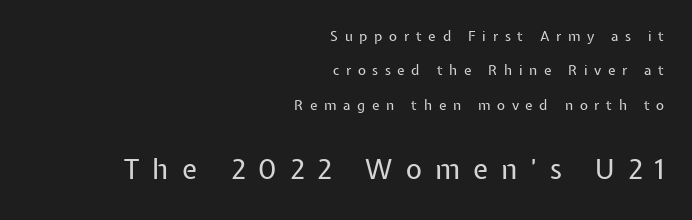
The image shows 28 px regular-weight sans-serif type, upright; set right-aligned, loose line spacing (2.45x), unusually wide letter spacing (+0.47 em), not underlined; the second (bottom) block is 2.0x larger; low stroke contrast and a medium x-height.
